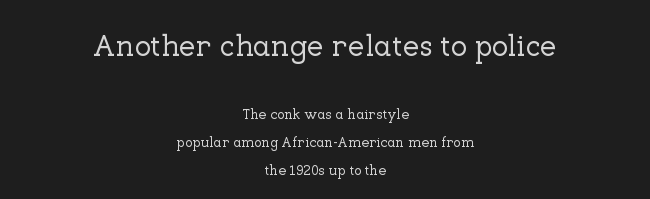
The image shows 30 px serif type, upright; set centered, loose line spacing (1.98x), normal letter spacing, not underlined; the first (top) block is 2.14x larger; low stroke contrast and a medium x-height.
